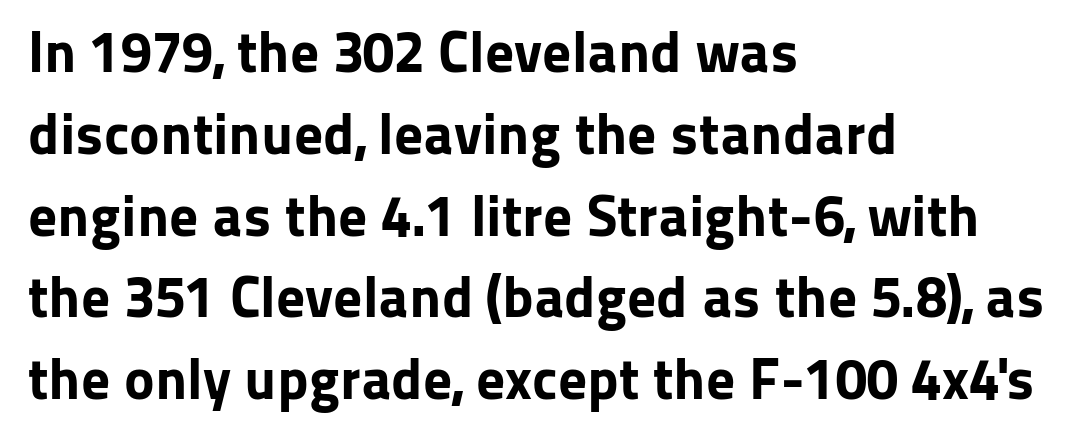
{"serif": "no", "italic": "no", "bold": "yes", "weight": "bold", "width": "normal", "stroke_contrast": "low", "x_height": "medium", "monospaced": "no", "underline": "no", "align": "left", "line_spacing": "normal", "line_spacing_ratio": 1.41, "letter_spacing": "normal", "letter_spacing_em": 0.0, "glyph_px": 58}
